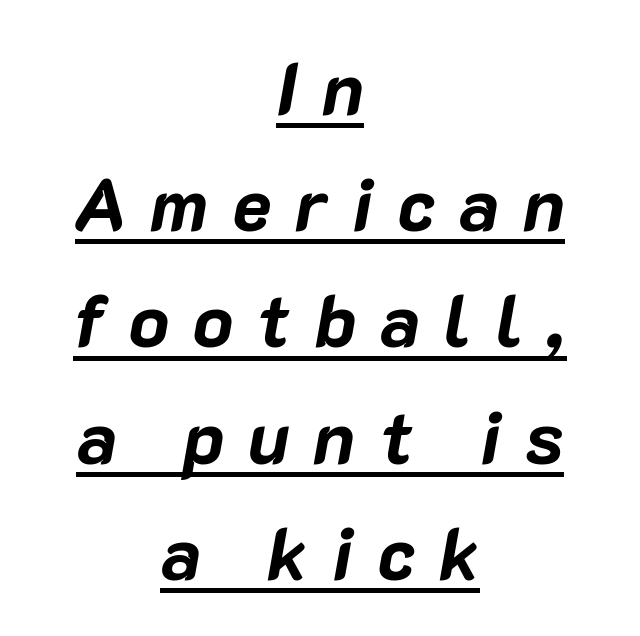
Q: Is the text bold? A: Yes.
Q: Is the text italic (slanted)? A: Yes, it leans right by about 10 degrees.
Q: Is the text underlined? A: Yes.
Q: How is the paragraph aligned? A: Centered.
Q: Is the spacing between letters normal or unusually wide? A: Unusually wide.
Q: Is the spacing between lines tight, normal or loose? A: Normal.
Q: Width (condensed, normal, or wide)? A: Normal.
Q: Stroke contrast? A: Low.
Q: x-height? A: Medium.
Q: Monospaced? A: No.
